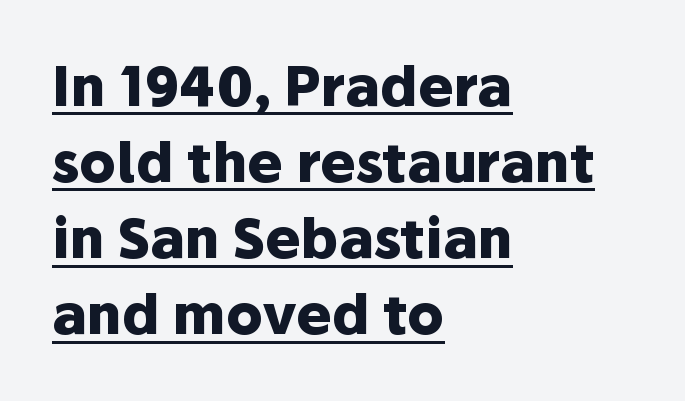
The image shows 54 px heavy sans-serif type, upright; set left-aligned, normal line spacing (1.41x), normal letter spacing, underlined; low stroke contrast and a medium x-height.
